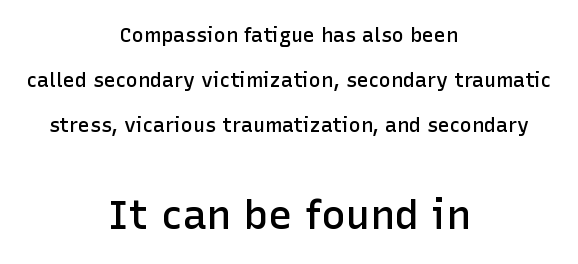
Summary of weight: moderately heavy, a semibold. Posture: vertical. The following chunk of copy outweighs the initial chunk in type size. Each word holds together tightly as a unit, with standard inter-letter gaps. The zone under the glyphs is completely vacant. The compositor balanced each line on the midline.
